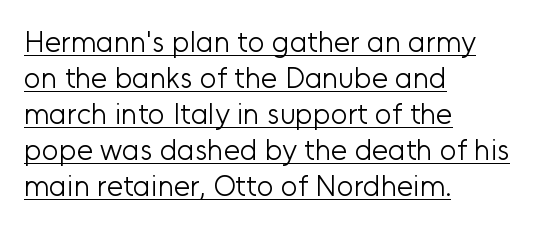
Q: Is the text bold? A: No.
Q: Is the text italic (slanted)? A: No, it is upright.
Q: Is the typeface a serif or a sans-serif typeface? A: Sans-serif.
Q: Is the text underlined? A: Yes.
Q: How is the paragraph aligned? A: Left-aligned.
Q: Is the spacing between letters normal or unusually wide? A: Normal.
Q: Width (condensed, normal, or wide)? A: Normal.
Q: Stroke contrast? A: Low.
Q: x-height? A: Medium.
Q: Monospaced? A: No.
